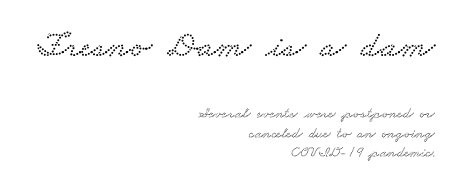
Q: Is the typeface a serif or a sans-serif typeface? A: Serif.
Q: Is the text underlined? A: No.
Q: How is the paragraph aligned? A: Right-aligned.
Q: Is the spacing between letters normal or unusually wide? A: Normal.
Q: Is the spacing between lines tight, normal or loose? A: Normal.
Q: Which block of text is set in a larger size, the first (top) or the second (bottom)? A: The first (top) one.
Q: Width (condensed, normal, or wide)? A: Wide.
Q: Stroke contrast? A: Low.
Q: x-height? A: Small.
Q: Monospaced? A: No.
